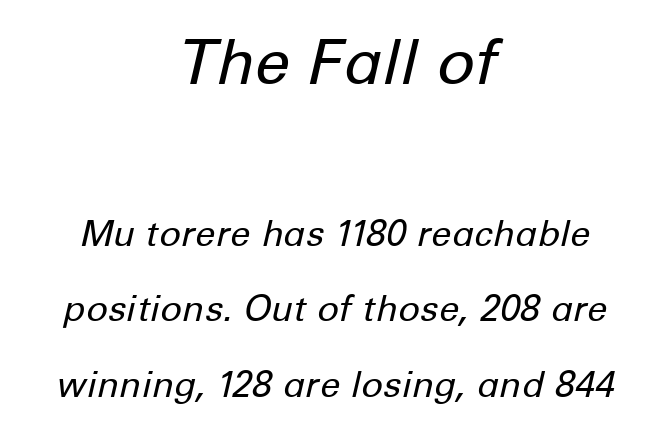
This sample has the flowing, uneven cadence of proportional lettering. One glance says open: line gaps are wider than usual. Words appear dense and cohesive because spacing is normal. Unmarked baselines from the first word to the last.
